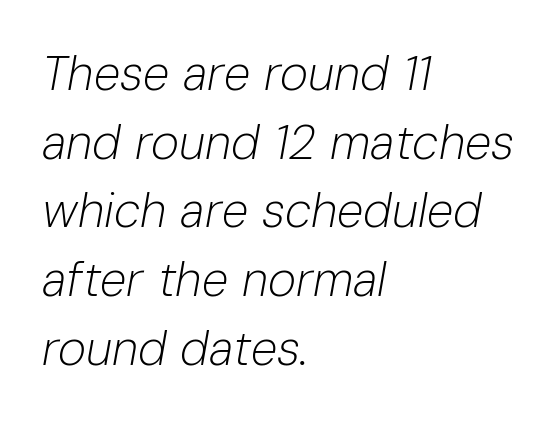
{"italic": "yes", "lean": "right", "slant_degrees": 10, "bold": "no", "weight": "light", "width": "normal", "stroke_contrast": "low", "x_height": "medium", "monospaced": "no", "underline": "no", "align": "left", "line_spacing": "normal", "line_spacing_ratio": 1.43, "letter_spacing": "normal", "letter_spacing_em": 0.0, "glyph_px": 48}
